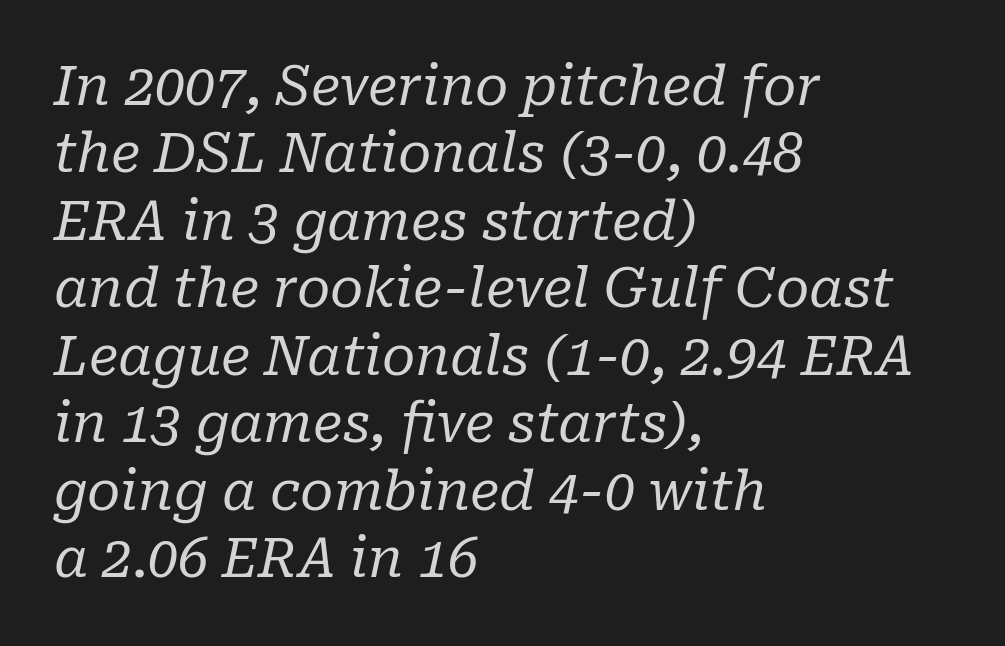
{"serif": "yes", "italic": "yes", "lean": "right", "slant_degrees": 10, "bold": "no", "weight": "regular", "width": "normal", "stroke_contrast": "low", "x_height": "medium", "monospaced": "no", "underline": "no", "align": "left", "line_spacing": "normal", "line_spacing_ratio": 1.25, "letter_spacing": "normal", "letter_spacing_em": 0.0, "glyph_px": 54}
